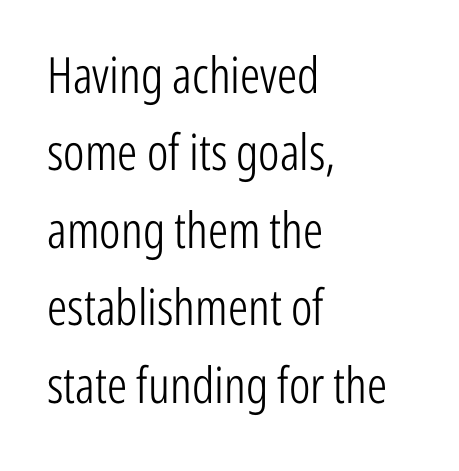
{"serif": "no", "italic": "no", "bold": "no", "weight": "light", "width": "condensed", "stroke_contrast": "low", "x_height": "medium", "monospaced": "no", "underline": "no", "align": "left", "line_spacing": "normal", "line_spacing_ratio": 1.55, "letter_spacing": "normal", "letter_spacing_em": 0.0, "glyph_px": 50}
